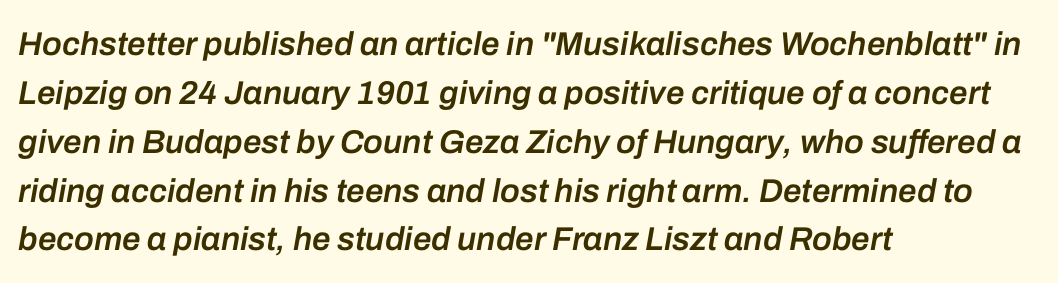
A clean baseline with only descenders dipping below it. How are the letters spaced? Ordinarily, with no added tracking. Horizontal alignment here is leftward, the default for most running prose. Is this a fixed-width face? No — the glyphs have proportional, varying widths. A semibold gives these letters moderate extra thickness, short of bold. Vertically, the passage feels balanced, rows spaced as you'd expect.
